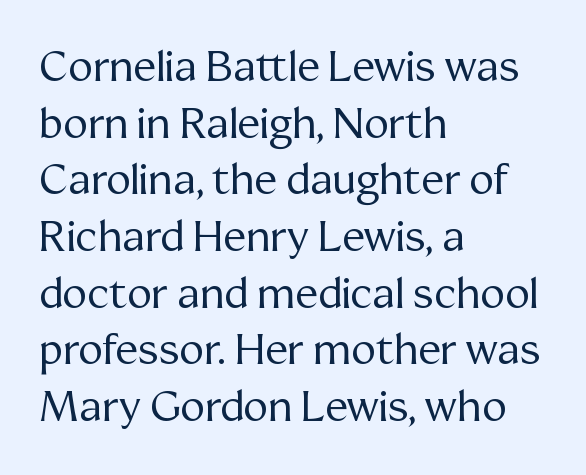
The passage shown has conventional tracking throughout. Stem width sits at or under what a default text font uses. Italic: no, the glyphs are upright roman. All the whitespace from short lines collects on the right.
